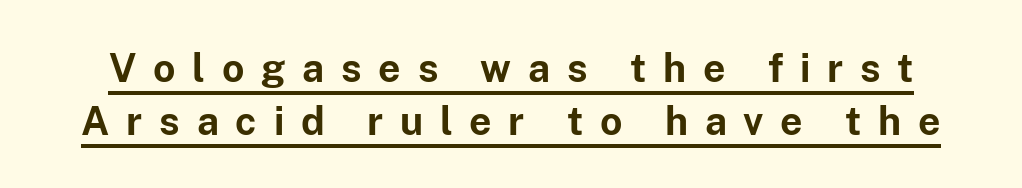
Regular leading. The face used here has the dense, thick strokes of a bold. The designer went with a sans here, leaving each stem footless. Designer's note — italics off, roman on.
